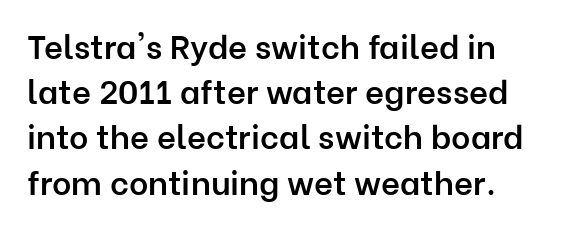
Q: Is the text bold? A: Semi-bold.
Q: Is the text italic (slanted)? A: No, it is upright.
Q: Is the typeface a serif or a sans-serif typeface? A: Sans-serif.
Q: Is the text underlined? A: No.
Q: Is the spacing between letters normal or unusually wide? A: Normal.
Q: Is the spacing between lines tight, normal or loose? A: Normal.
Q: Width (condensed, normal, or wide)? A: Normal.
Q: Stroke contrast? A: Low.
Q: x-height? A: Medium.
Q: Monospaced? A: No.
